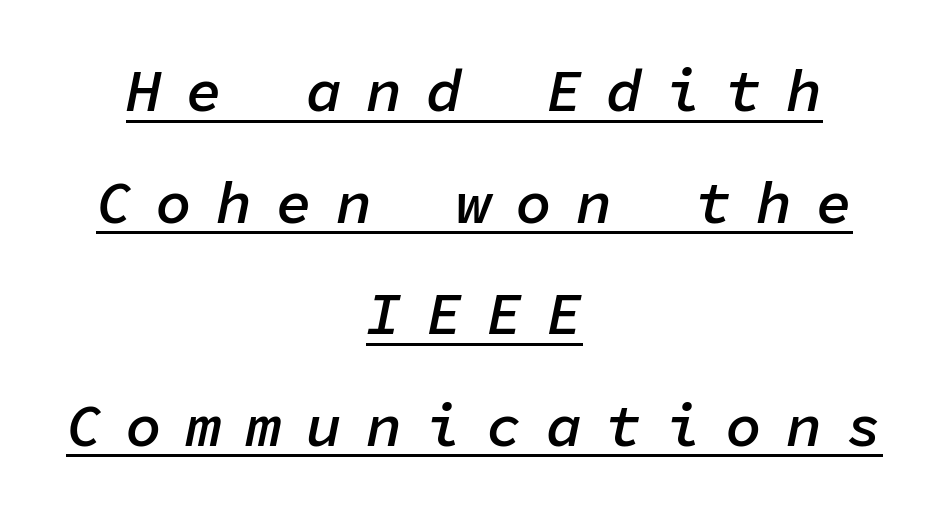
The words here are underlined. A typesetter would call this monospace, since all characters share one set width. Weight: semibold (demi). Letter spacing: wide. This is oblique type, the kind used for emphasis or titles. The paragraph has two soft edges and a firm central axis.
